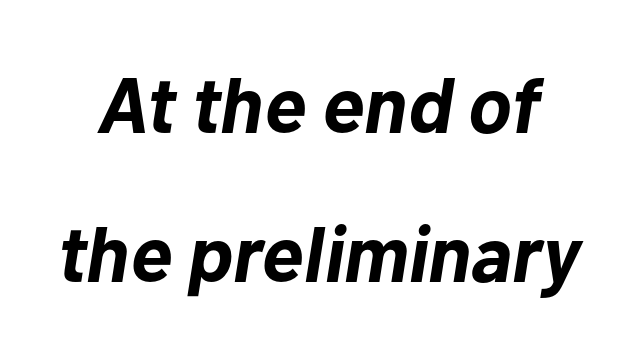
The image shows 79 px bold type, italic (leaning right); set line spacing 1.88x, normal letter spacing, not underlined; low stroke contrast and a medium x-height.
